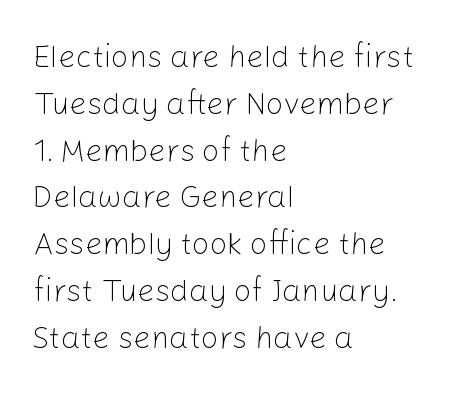
Unlike italic type, these characters show no tilt at all. Evenly set lines give the paragraph a standard silhouette. The space beneath each line is pristine and unruled. Here the designer chose a conventional face with non-uniform glyph widths. On a weight scale, this lands at 450 or below. Standard letterfit; no display-style spreading of the glyphs.
